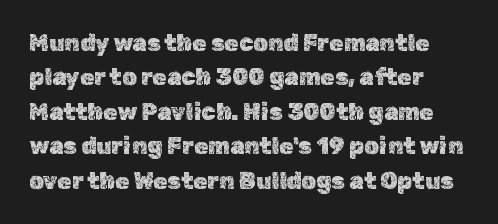
{"italic": "no", "underline": "no", "align": "left", "line_spacing": "normal", "line_spacing_ratio": 1.5, "letter_spacing": "normal", "letter_spacing_em": 0.0, "glyph_px": 23}
